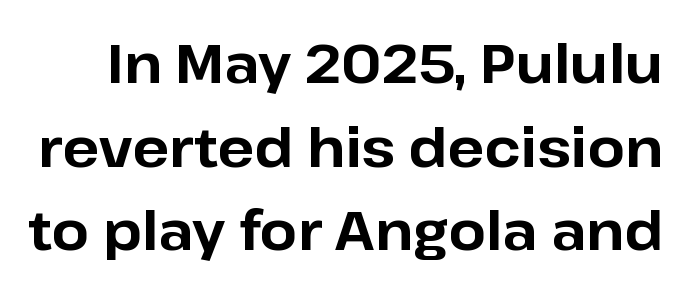
Note the varied advance widths — an 'i' is clearly narrower than an 'm'. Typographically, this falls in the sans-serif category. Plain, unruled lines of type. Students, this is bold: see how much ink each stroke carries. Nothing unusual about the tracking: characters are spaced as the font intends.
